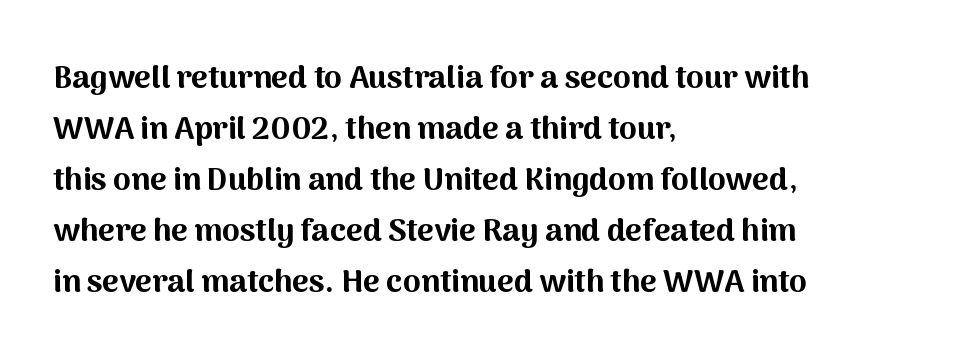
{"serif": "no", "italic": "no", "bold": "yes", "weight": "bold", "width": "normal", "stroke_contrast": "medium", "x_height": "medium", "monospaced": "no", "underline": "no", "align": "left", "line_spacing": "normal", "line_spacing_ratio": 1.59, "letter_spacing": "normal", "letter_spacing_em": 0.0, "glyph_px": 32}
